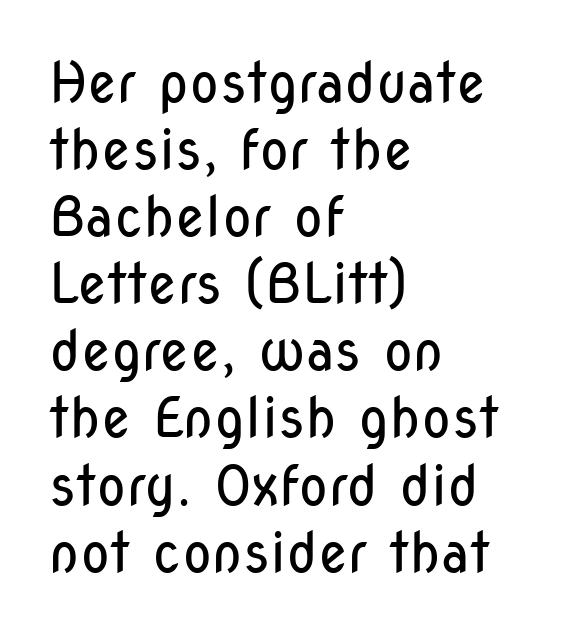
Here the glyphs are tracked normally, forming tight word shapes. Which margin do the lines hug? The left one — the right edge is uneven. Letterform terminals end flat and unadorned throughout the passage. A typesetter would call this proportional, since set widths differ per character.
